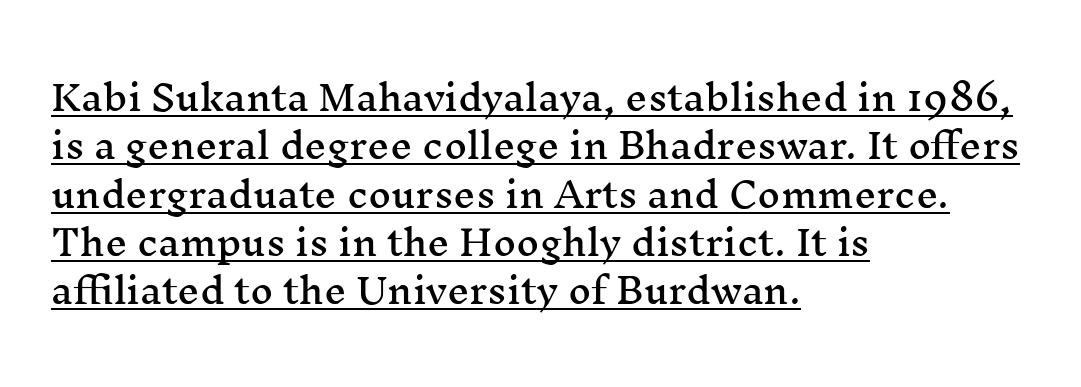
{"serif": "yes", "italic": "no", "width": "wide", "stroke_contrast": "medium", "x_height": "medium", "monospaced": "no", "underline": "yes", "align": "left", "line_spacing": "normal", "line_spacing_ratio": 1.38, "letter_spacing": "normal", "letter_spacing_em": 0.0, "glyph_px": 35}
